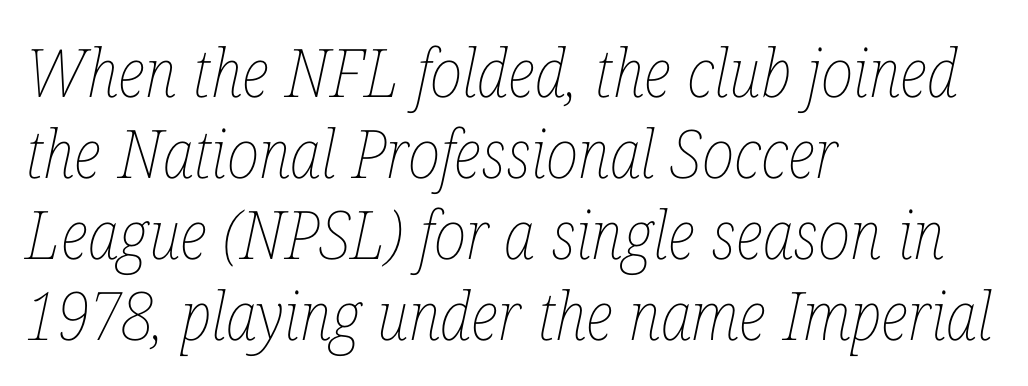
Varying glyph widths throughout — classic text-font behaviour. Words float on clear page, feet unadorned. The letterforms sit at book weight or below. The setting favours the left margin, as ordinary paragraphs usually do. Does extra space separate the letters? No, they use regular spacing. Posture: slanted.
